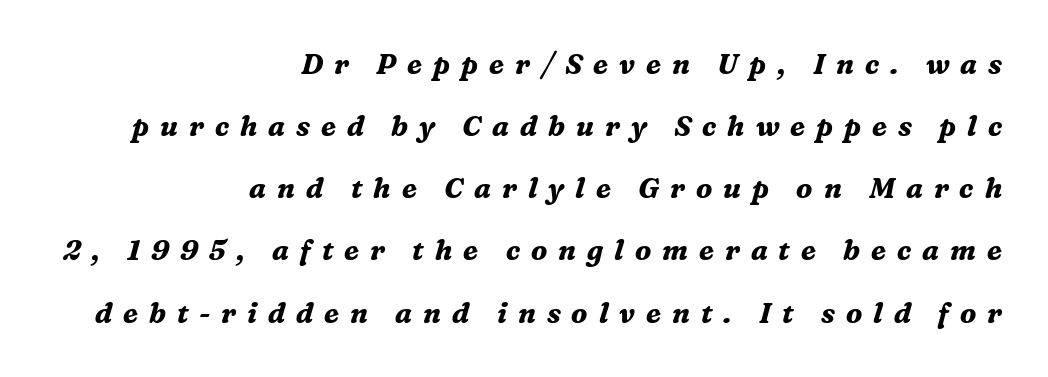
Q: Is the text bold? A: Yes.
Q: Is the text italic (slanted)? A: Yes, it leans right by about 16 degrees.
Q: Is the typeface a serif or a sans-serif typeface? A: Serif.
Q: Is the text underlined? A: No.
Q: How is the paragraph aligned? A: Right-aligned.
Q: Is the spacing between letters normal or unusually wide? A: Unusually wide.
Q: Is the spacing between lines tight, normal or loose? A: Loose.
Q: Width (condensed, normal, or wide)? A: Normal.
Q: Stroke contrast? A: Medium.
Q: x-height? A: Medium.
Q: Monospaced? A: No.
